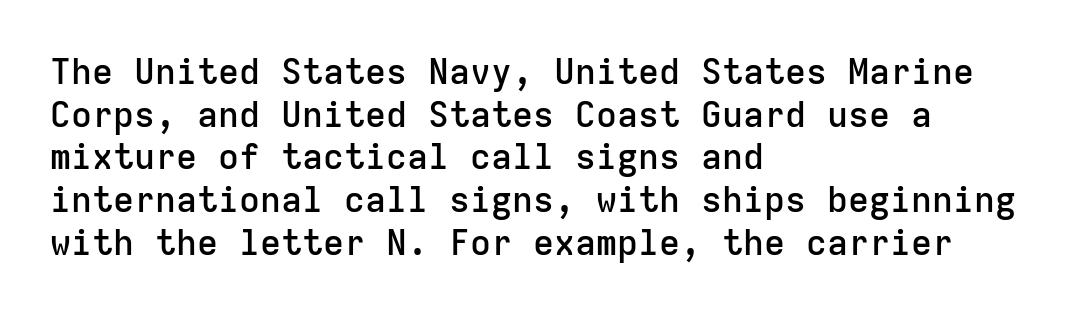
Q: Is the text bold? A: Semi-bold.
Q: Is the text italic (slanted)? A: No, it is upright.
Q: Is the typeface a serif or a sans-serif typeface? A: Sans-serif.
Q: Is the text underlined? A: No.
Q: How is the paragraph aligned? A: Left-aligned.
Q: Is the spacing between letters normal or unusually wide? A: Normal.
Q: Width (condensed, normal, or wide)? A: Normal.
Q: Stroke contrast? A: Low.
Q: x-height? A: Medium.
Q: Monospaced? A: Yes.
